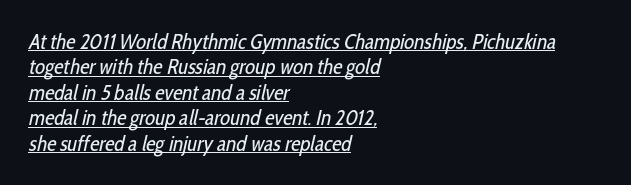
{"bold": "no", "underline": "yes", "align": "left", "line_spacing_ratio": 1.21, "letter_spacing": "normal", "letter_spacing_em": 0.0, "glyph_px": 21}
